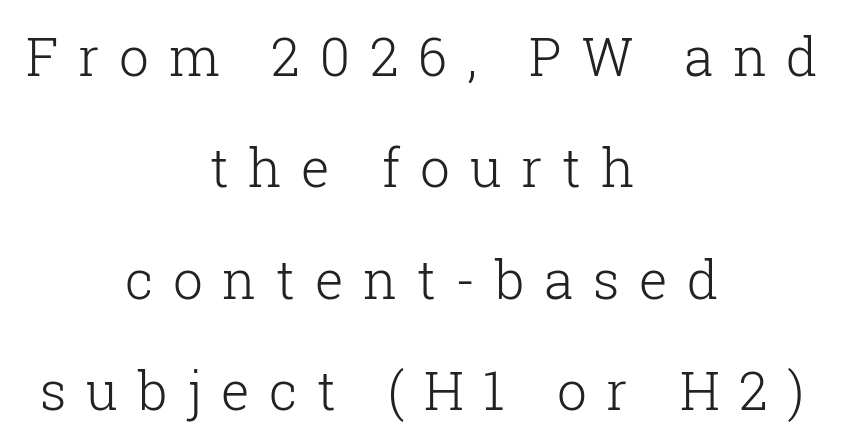
The passage is arranged like a title page — every line centered. Each row of text sits above clean, open space. Characters remain perfectly vertical along every line. The leading is generous, giving the passage an open texture.
